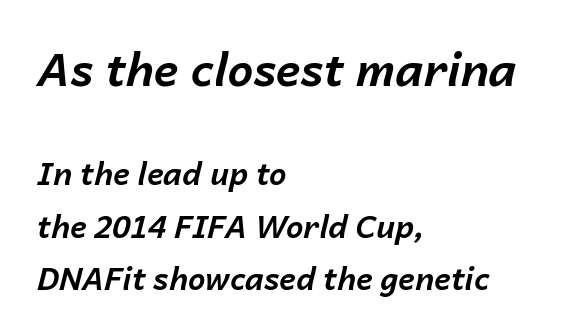
Q: Is the text bold? A: Yes.
Q: Is the text italic (slanted)? A: Yes, it leans right by about 14 degrees.
Q: Is the text underlined? A: No.
Q: How is the paragraph aligned? A: Left-aligned.
Q: Is the spacing between letters normal or unusually wide? A: Normal.
Q: Is the spacing between lines tight, normal or loose? A: Normal.
Q: Which block of text is set in a larger size, the first (top) or the second (bottom)? A: The first (top) one.
Q: Width (condensed, normal, or wide)? A: Normal.
Q: Stroke contrast? A: Low.
Q: x-height? A: Medium.
Q: Monospaced? A: No.
